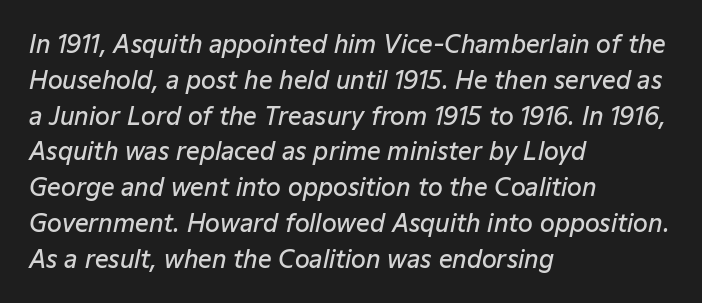
Q: Is the text bold? A: Semi-bold.
Q: Is the text italic (slanted)? A: Yes, it leans right by about 12 degrees.
Q: Is the text underlined? A: No.
Q: How is the paragraph aligned? A: Left-aligned.
Q: Is the spacing between letters normal or unusually wide? A: Normal.
Q: Is the spacing between lines tight, normal or loose? A: Normal.
